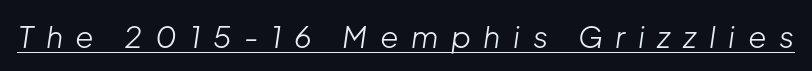
{"italic": "yes", "lean": "right", "slant_degrees": 8, "bold": "no", "weight": "light", "width": "normal", "stroke_contrast": "low", "x_height": "medium", "monospaced": "no", "underline": "yes", "letter_spacing": "wide", "letter_spacing_em": 0.42, "glyph_px": 30}
